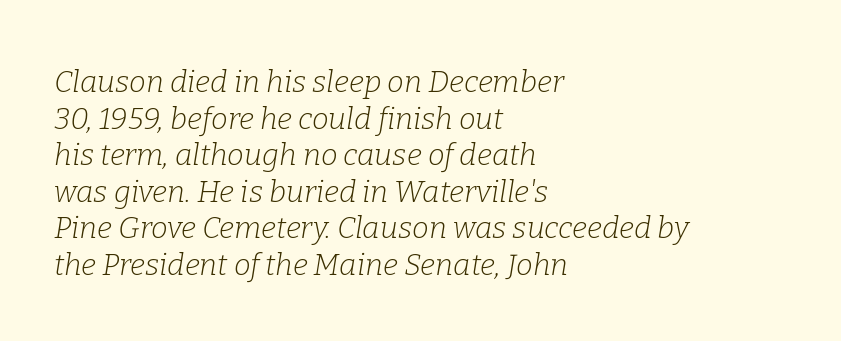
The strip under each line holds only bare page. Weight: in the light-to-regular range. You can tell it's italic because the verticals aren't actually vertical. The text was rendered using a seriffed face with decorative stroke endings. Nobody touched the tracking dial on this one. Casual observation: everything's shoved over to the left.
